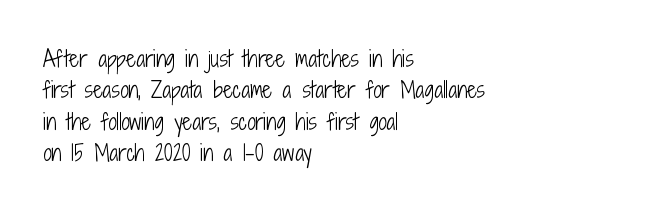
{"italic": "no", "bold": "no", "underline": "no", "align": "left", "line_spacing": "normal", "line_spacing_ratio": 1.5, "letter_spacing": "normal", "letter_spacing_em": 0.0, "glyph_px": 21}
